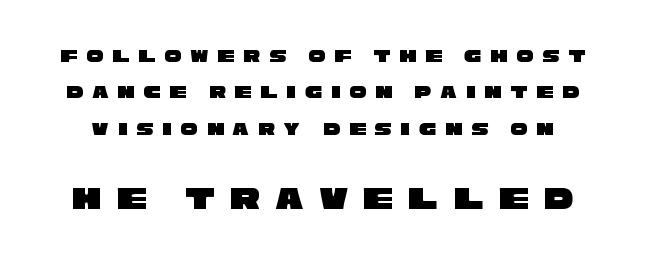
Q: Is the typeface a serif or a sans-serif typeface? A: Sans-serif.
Q: Is the text underlined? A: No.
Q: Is the spacing between letters normal or unusually wide? A: Unusually wide.
Q: Is the spacing between lines tight, normal or loose? A: Loose.
Q: Which block of text is set in a larger size, the first (top) or the second (bottom)? A: The second (bottom) one.
Q: Width (condensed, normal, or wide)? A: Wide.
Q: Stroke contrast? A: Low.
Q: x-height? A: Large.
Q: Monospaced? A: No.
